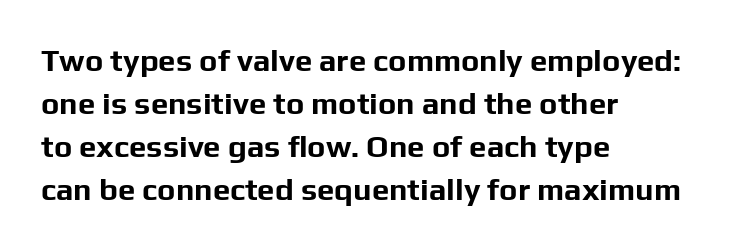
Q: Is the text bold? A: Yes.
Q: Is the text italic (slanted)? A: No, it is upright.
Q: Is the typeface a serif or a sans-serif typeface? A: Sans-serif.
Q: Is the text underlined? A: No.
Q: How is the paragraph aligned? A: Left-aligned.
Q: Is the spacing between letters normal or unusually wide? A: Normal.
Q: Is the spacing between lines tight, normal or loose? A: Normal.
Q: Width (condensed, normal, or wide)? A: Normal.
Q: Stroke contrast? A: Low.
Q: x-height? A: Medium.
Q: Monospaced? A: No.
